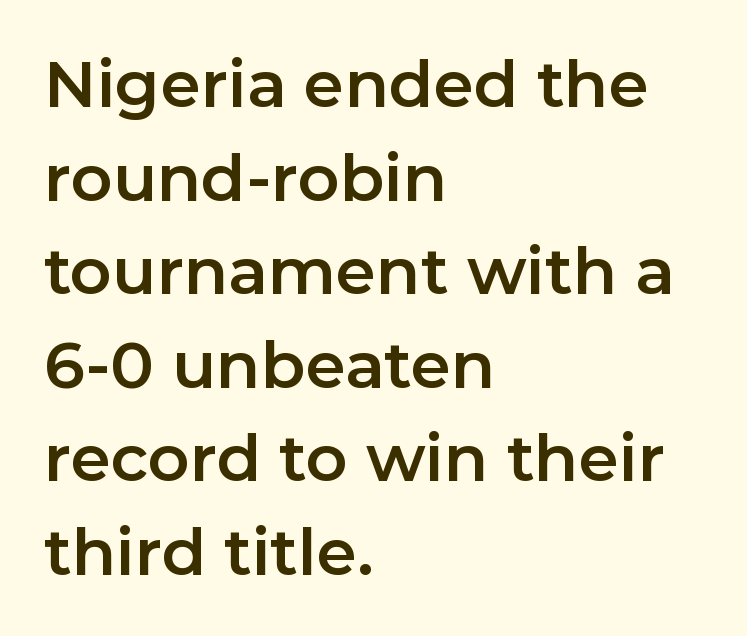
This sample has the flowing, uneven cadence of proportional lettering. Does the copy run flush right? No — it runs flush left. The zone under the glyphs is completely vacant. Every character sits straight up, as roman type does.
